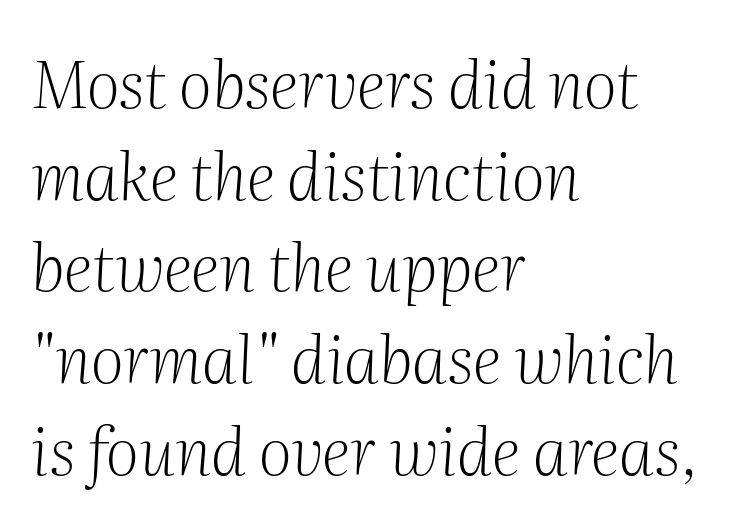
The image shows 65 px light serif type, italic (leaning right); set left-aligned, normal line spacing (1.41x), normal letter spacing, not underlined; medium stroke contrast and a medium x-height.
